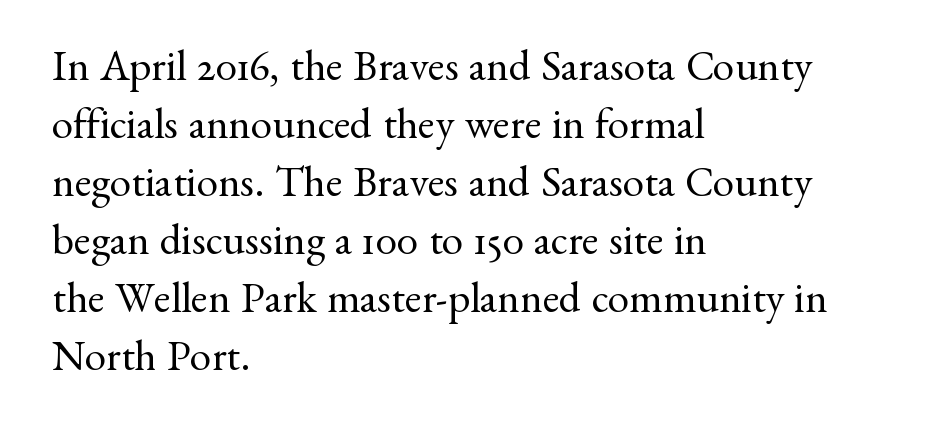
{"serif": "yes", "italic": "no", "bold": "no", "weight": "regular", "width": "normal", "stroke_contrast": "medium", "x_height": "small", "monospaced": "no", "underline": "no", "align": "left", "line_spacing": "normal", "line_spacing_ratio": 1.35, "letter_spacing": "normal", "letter_spacing_em": 0.0, "glyph_px": 43}
